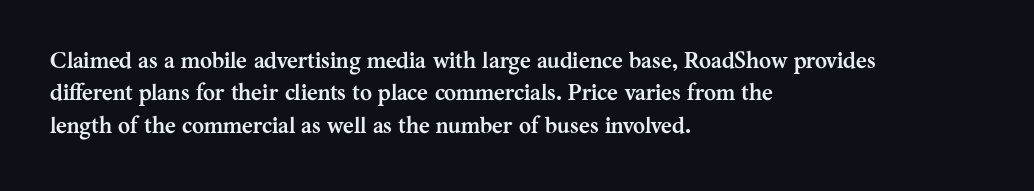
Q: Is the text bold? A: Yes.
Q: Is the text italic (slanted)? A: No, it is upright.
Q: Is the text underlined? A: No.
Q: How is the paragraph aligned? A: Left-aligned.
Q: Is the spacing between letters normal or unusually wide? A: Normal.
Q: Is the spacing between lines tight, normal or loose? A: Normal.
